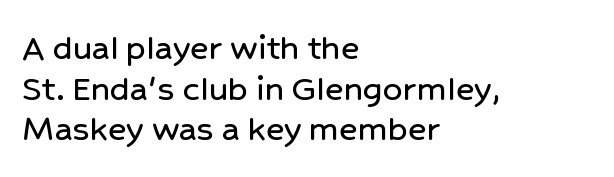
The rendering uses natural spacing where letterforms have individual widths. The lines are packed closely together with very little leading. These lines stack with their left ends in a neat column. Tall strokes in this sample are plumb rather than angled. You can tell from the bare stems that sans-serif type was used.
